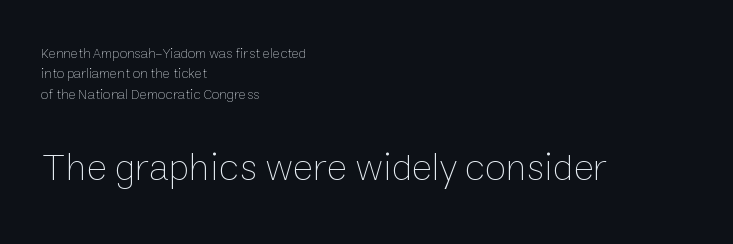
Q: Is the text bold? A: No.
Q: Is the text italic (slanted)? A: No, it is upright.
Q: Is the text underlined? A: No.
Q: How is the paragraph aligned? A: Left-aligned.
Q: Is the spacing between letters normal or unusually wide? A: Normal.
Q: Is the spacing between lines tight, normal or loose? A: Normal.
Q: Which block of text is set in a larger size, the first (top) or the second (bottom)? A: The second (bottom) one.
Q: Width (condensed, normal, or wide)? A: Normal.
Q: Stroke contrast? A: Low.
Q: x-height? A: Medium.
Q: Monospaced? A: No.
